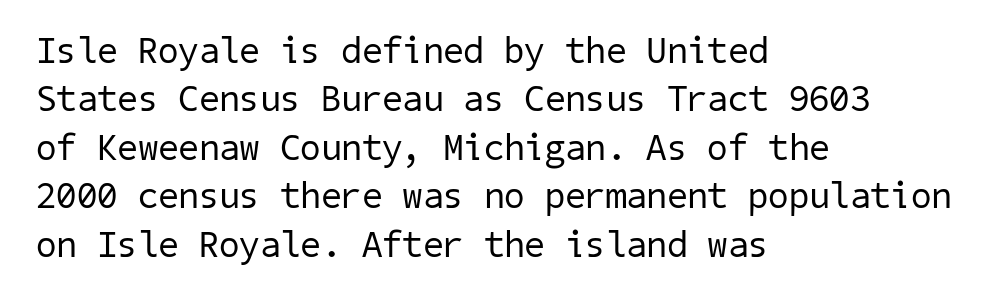
Q: Is the text bold? A: No.
Q: Is the typeface a serif or a sans-serif typeface? A: Sans-serif.
Q: Is the text underlined? A: No.
Q: How is the paragraph aligned? A: Left-aligned.
Q: Is the spacing between letters normal or unusually wide? A: Normal.
Q: Is the spacing between lines tight, normal or loose? A: Normal.
Q: Width (condensed, normal, or wide)? A: Normal.
Q: Stroke contrast? A: Low.
Q: x-height? A: Medium.
